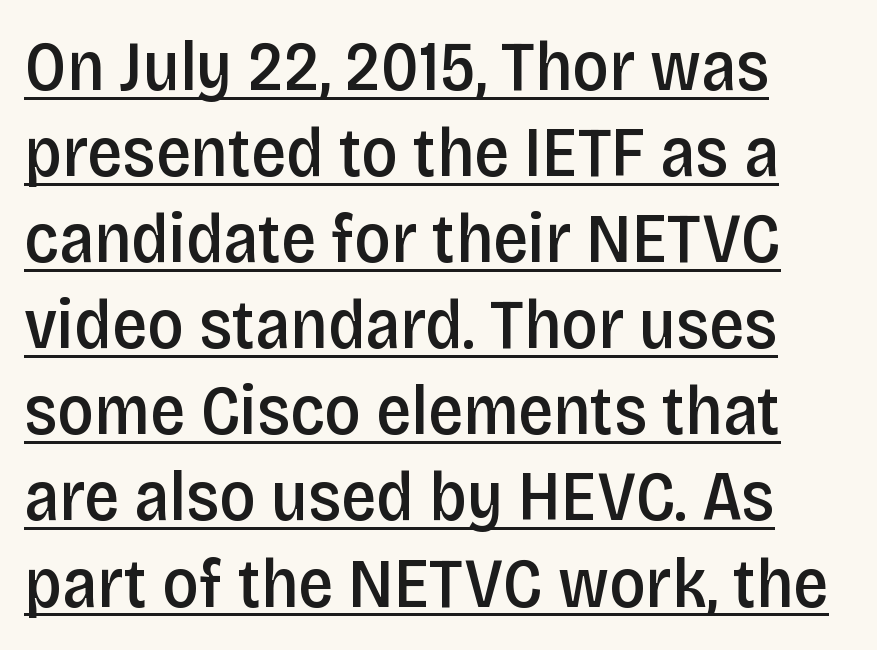
{"serif": "no", "italic": "no", "bold": "semi", "weight": "semibold", "width": "condensed", "stroke_contrast": "low", "x_height": "large", "monospaced": "no", "underline": "yes", "align": "left", "line_spacing_ratio": 1.23, "letter_spacing": "normal", "letter_spacing_em": 0.0, "glyph_px": 70}
